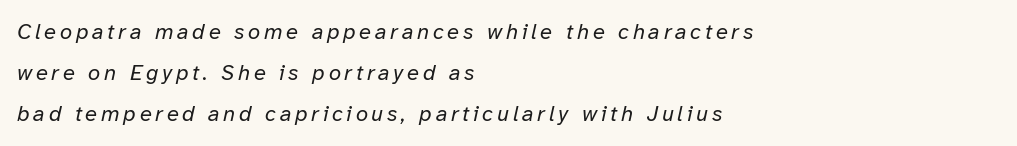
The image shows 22 px text type, italic (leaning right); set left-aligned, line spacing 1.87x, not underlined.
